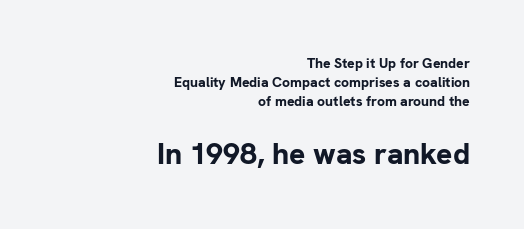
The image shows 30 px bold sans-serif type, upright; set right-aligned, normal line spacing (1.34x), normal letter spacing, not underlined; the second (bottom) block is 2.14x larger; low stroke contrast and a medium x-height.
